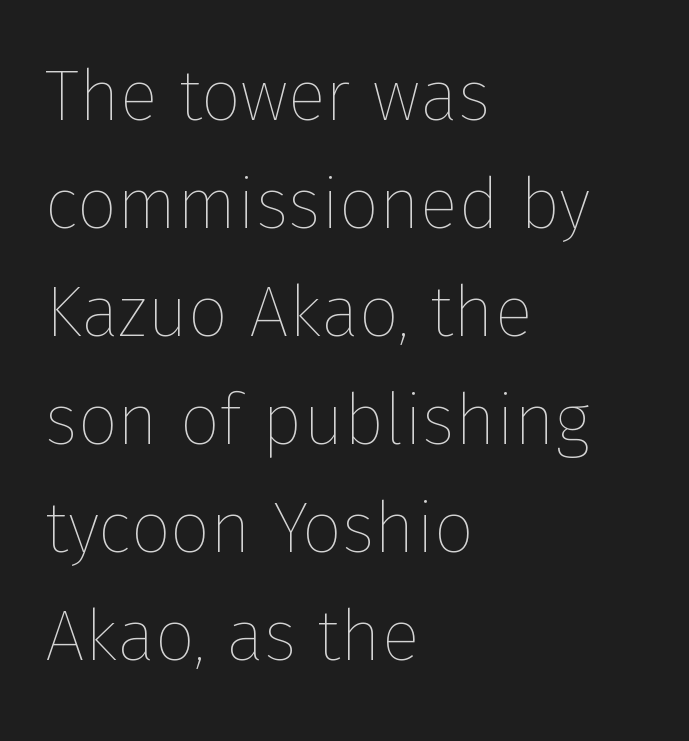
{"italic": "no", "bold": "no", "weight": "thin", "width": "normal", "stroke_contrast": "low", "x_height": "medium", "monospaced": "no", "underline": "no", "align": "left", "line_spacing": "normal", "line_spacing_ratio": 1.52, "letter_spacing": "normal", "letter_spacing_em": 0.0, "glyph_px": 71}
